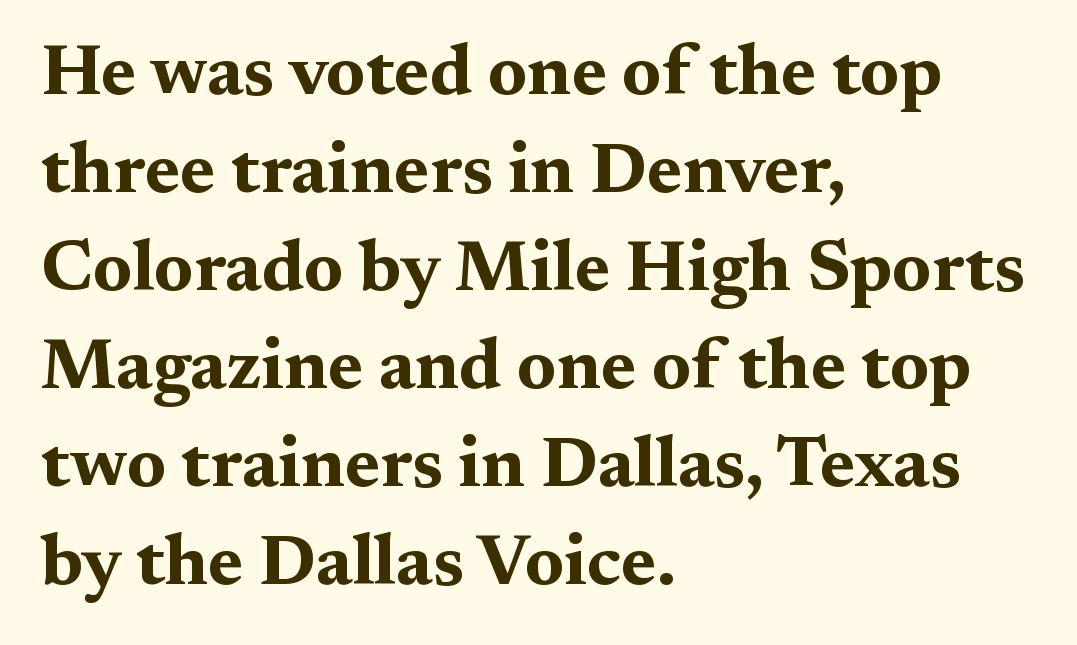
Q: Is the text bold? A: Yes.
Q: Is the text italic (slanted)? A: No, it is upright.
Q: Is the typeface a serif or a sans-serif typeface? A: Serif.
Q: Is the text underlined? A: No.
Q: How is the paragraph aligned? A: Left-aligned.
Q: Is the spacing between letters normal or unusually wide? A: Normal.
Q: Is the spacing between lines tight, normal or loose? A: Normal.
Q: Width (condensed, normal, or wide)? A: Wide.
Q: Stroke contrast? A: Medium.
Q: x-height? A: Medium.
Q: Monospaced? A: No.
